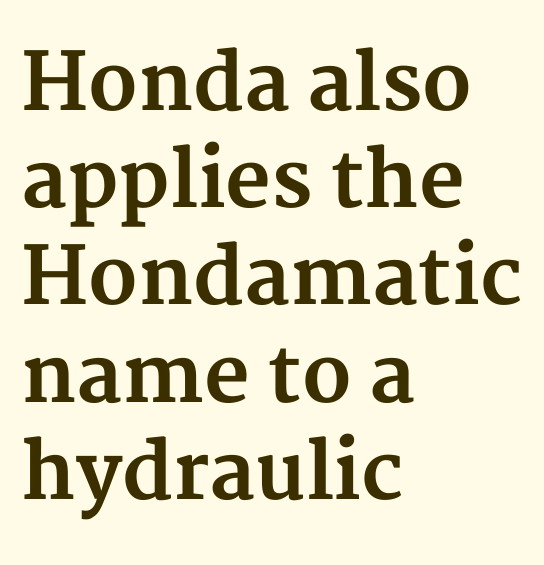
{"serif": "yes", "italic": "no", "bold": "yes", "weight": "bold", "width": "normal", "stroke_contrast": "medium", "x_height": "medium", "monospaced": "no", "underline": "no", "align": "left", "line_spacing_ratio": 1.23, "letter_spacing": "normal", "letter_spacing_em": 0.0, "glyph_px": 79}
